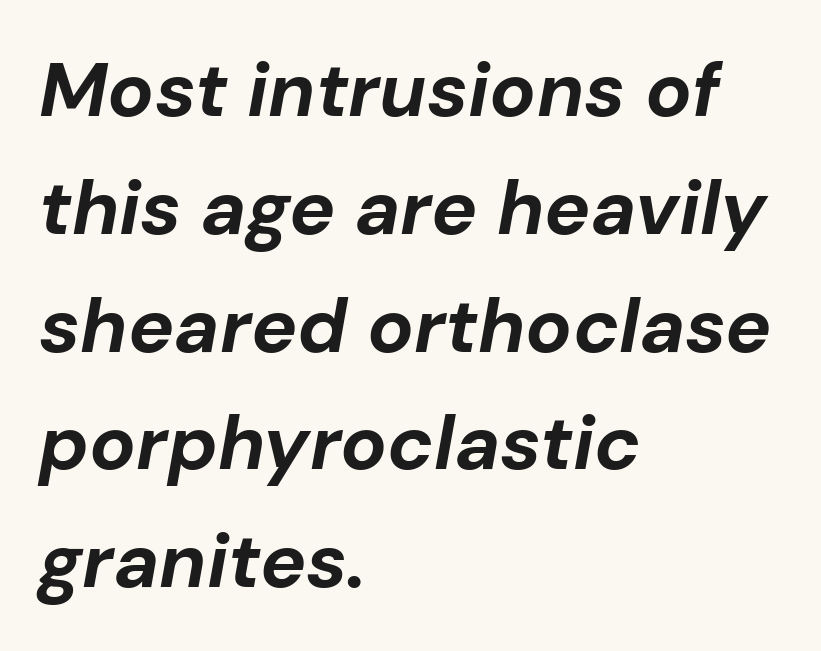
{"italic": "yes", "lean": "right", "slant_degrees": 10, "bold": "yes", "weight": "bold", "width": "normal", "stroke_contrast": "low", "x_height": "medium", "monospaced": "no", "underline": "no", "align": "left", "line_spacing": "normal", "line_spacing_ratio": 1.53, "letter_spacing": "normal", "letter_spacing_em": 0.0, "glyph_px": 77}
